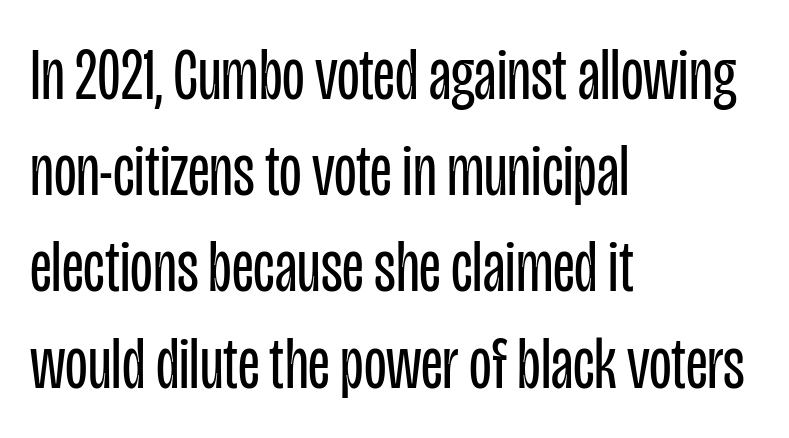
The image shows 74 px regular-weight, condensed sans-serif type, upright; set left-aligned, normal line spacing (1.3x), normal letter spacing, not underlined; low stroke contrast and a large x-height.
